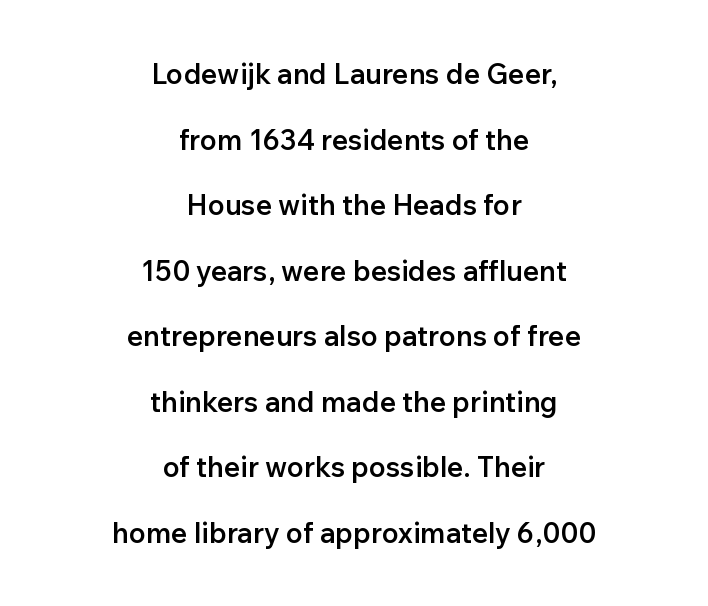
The lettering holds an erect, upright posture throughout. On the weight axis this lands at semibold, roughly 600. Nothing unusual about the tracking: characters are spaced as the font intends. Short and long lines alike share a common midpoint. Type style note: lacks serifs.
